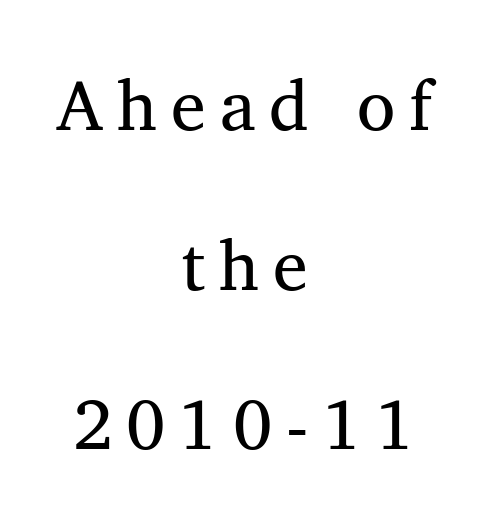
Q: Is the text bold? A: No.
Q: Is the text italic (slanted)? A: No, it is upright.
Q: Is the typeface a serif or a sans-serif typeface? A: Serif.
Q: Is the text underlined? A: No.
Q: How is the paragraph aligned? A: Centered.
Q: Is the spacing between letters normal or unusually wide? A: Unusually wide.
Q: Is the spacing between lines tight, normal or loose? A: Loose.
Q: Width (condensed, normal, or wide)? A: Normal.
Q: Stroke contrast? A: Medium.
Q: x-height? A: Medium.
Q: Monospaced? A: No.
